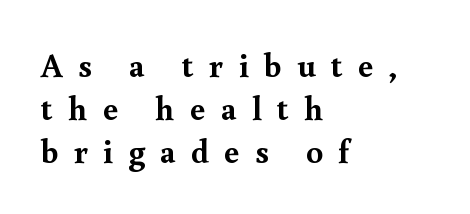
{"serif": "yes", "italic": "no", "bold": "yes", "weight": "semibold", "width": "normal", "x_height": "small", "monospaced": "no", "underline": "no", "align": "left", "line_spacing": "normal", "line_spacing_ratio": 1.26, "letter_spacing": "wide", "letter_spacing_em": 0.45, "glyph_px": 34}
